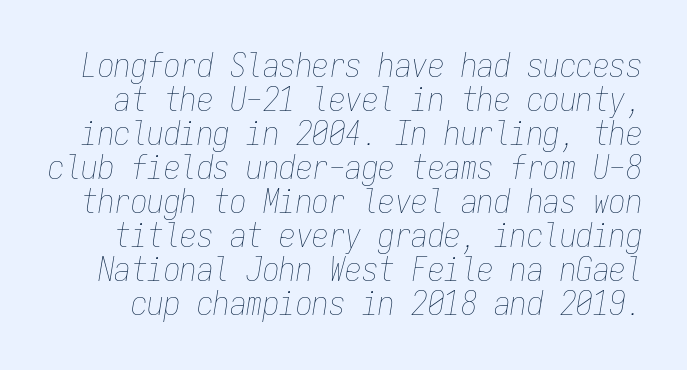
The vertical gap from one line to the next is small. No chunkiness to these letters — they're not bold. Designer's note — italics engaged. The letters march in equal steps, a hallmark of fixed-pitch type. Honestly, the letter spacing is just normal — you wouldn't notice it.
